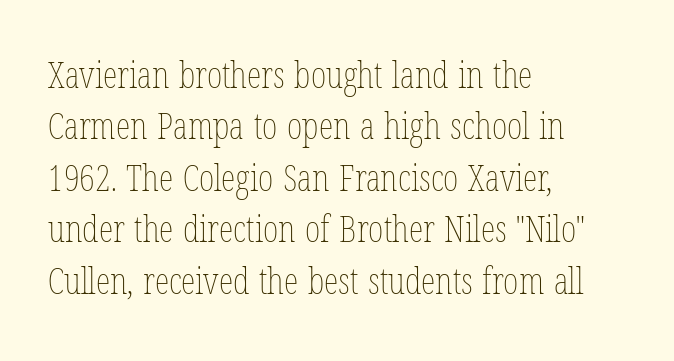
{"italic": "no", "bold": "no", "weight": "thin", "width": "condensed", "stroke_contrast": "low", "x_height": "medium", "monospaced": "no", "underline": "no", "align": "left", "line_spacing": "normal", "line_spacing_ratio": 1.39, "letter_spacing": "normal", "letter_spacing_em": 0.0, "glyph_px": 37}
